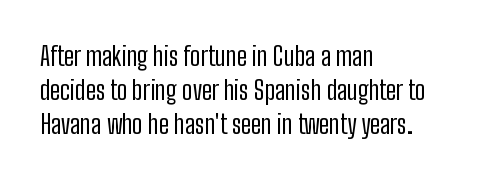
{"italic": "no", "bold": "no", "underline": "no", "align": "left", "line_spacing": "normal", "line_spacing_ratio": 1.3, "letter_spacing": "normal", "letter_spacing_em": 0.0, "glyph_px": 26}
